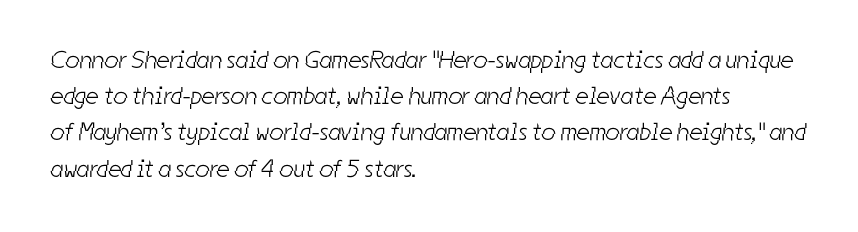
{"bold": "no", "underline": "no", "align": "left", "line_spacing": "normal", "line_spacing_ratio": 1.45, "letter_spacing": "normal", "letter_spacing_em": 0.0, "glyph_px": 25}
